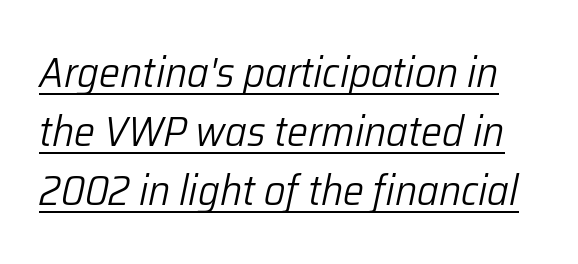
Beneath each row of characters lies a ruled line. Think of a printed novel: that variable character pitch is what you see here. The vertical gap from one line to the next is medium. No chunkiness to these letters — they're not bold. The rendering keeps characters at their native spacing. Yep, that's italic — everything's leaning.
